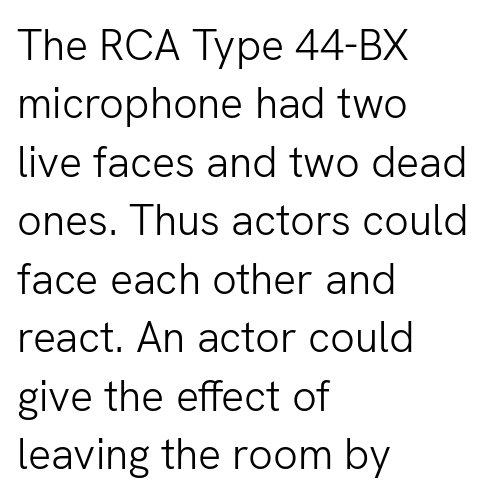
Q: Is the text bold? A: No.
Q: Is the text italic (slanted)? A: No, it is upright.
Q: Is the typeface a serif or a sans-serif typeface? A: Sans-serif.
Q: Is the text underlined? A: No.
Q: How is the paragraph aligned? A: Left-aligned.
Q: Is the spacing between letters normal or unusually wide? A: Normal.
Q: Is the spacing between lines tight, normal or loose? A: Normal.
Q: Width (condensed, normal, or wide)? A: Normal.
Q: Stroke contrast? A: Low.
Q: x-height? A: Medium.
Q: Monospaced? A: No.
